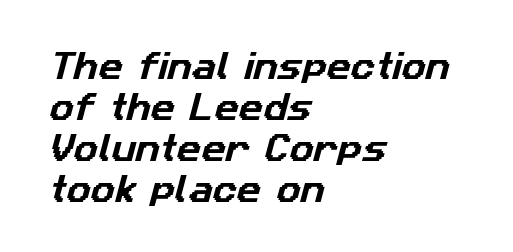
{"serif": "no", "width": "normal", "stroke_contrast": "low", "x_height": "medium", "monospaced": "no", "underline": "no", "align": "left", "line_spacing": "normal", "line_spacing_ratio": 1.37, "letter_spacing": "normal", "letter_spacing_em": 0.0, "glyph_px": 30}
